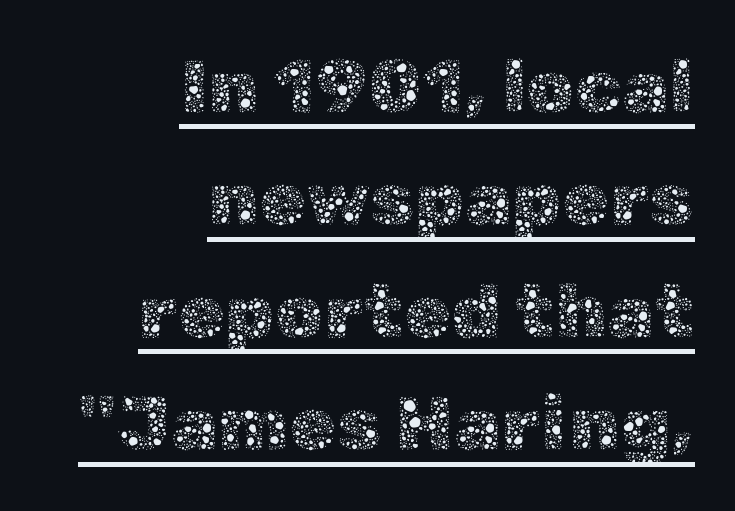
Q: Is the text bold? A: No.
Q: Is the text italic (slanted)? A: No, it is upright.
Q: Is the text underlined? A: Yes.
Q: How is the paragraph aligned? A: Right-aligned.
Q: Is the spacing between letters normal or unusually wide? A: Normal.
Q: Is the spacing between lines tight, normal or loose? A: Normal.
Q: Width (condensed, normal, or wide)? A: Normal.
Q: x-height? A: Medium.
Q: Monospaced? A: No.
